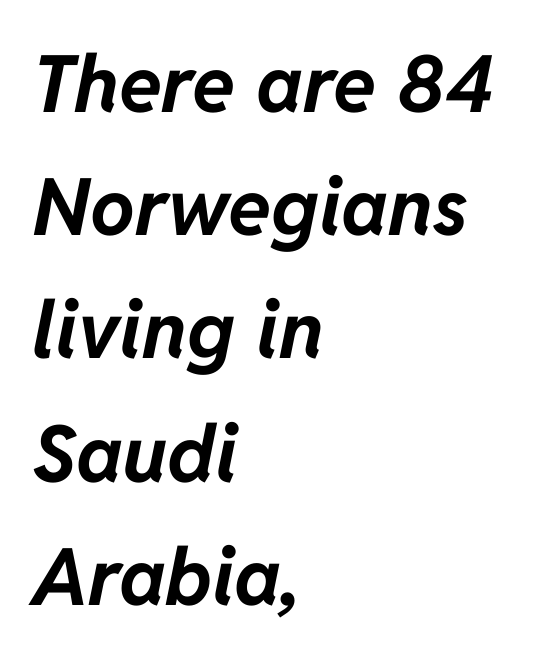
The image shows 79 px bold type, italic (leaning right); set left-aligned, normal line spacing (1.56x), normal letter spacing, not underlined; low stroke contrast and a medium x-height.
